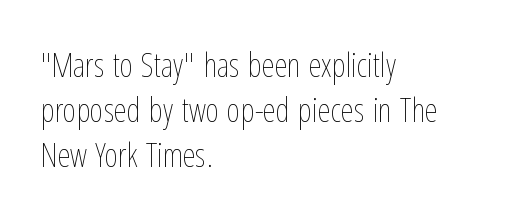
{"italic": "no", "bold": "no", "weight": "thin", "width": "condensed", "stroke_contrast": "low", "x_height": "medium", "monospaced": "no", "underline": "no", "align": "left", "line_spacing": "normal", "line_spacing_ratio": 1.37, "letter_spacing": "normal", "letter_spacing_em": 0.0, "glyph_px": 33}
